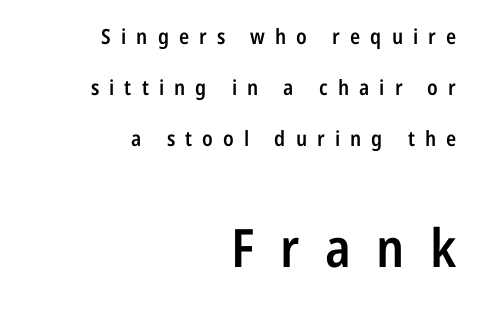
The image shows 53 px semibold, condensed sans-serif type, upright; set right-aligned, loose line spacing (2.43x), unusually wide letter spacing (+0.48 em), not underlined; the second (bottom) block is 2.52x larger; low stroke contrast and a medium x-height.
